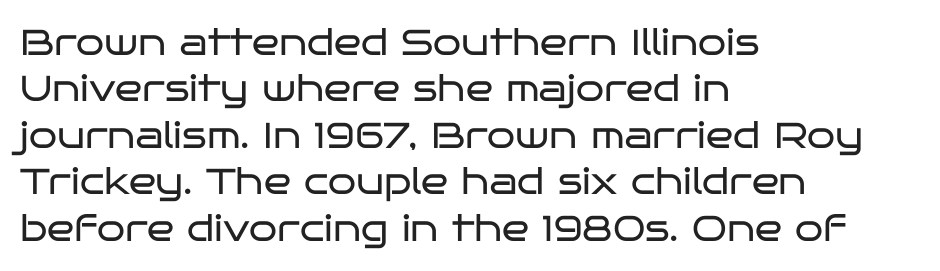
How would I describe the line gaps? Plain and ordinary. Any mark beneath the type? The region is blank. The tracking reads as untouched default to a designer's eye. All the whitespace from short lines collects on the right. A typesetter would call this proportional, since set widths differ per character. The weight would be labelled regular, book, light, or lighter still.
